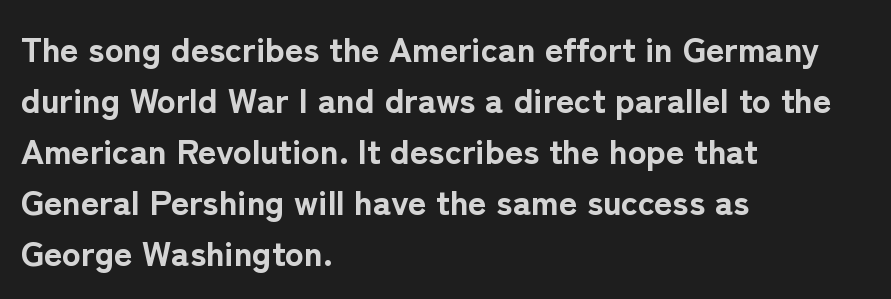
The image shows 35 px bold sans-serif type, upright; set left-aligned, normal line spacing (1.46x), normal letter spacing, not underlined; low stroke contrast and a medium x-height.
